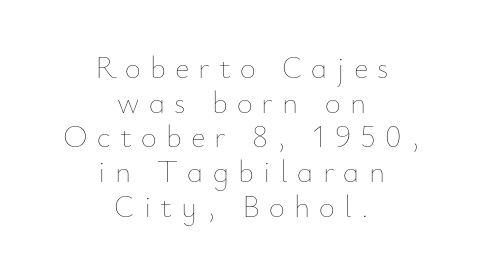
Q: Is the text bold? A: No.
Q: Is the text italic (slanted)? A: No, it is upright.
Q: Is the text underlined? A: No.
Q: How is the paragraph aligned? A: Centered.
Q: Is the spacing between letters normal or unusually wide? A: Unusually wide.
Q: Is the spacing between lines tight, normal or loose? A: Tight.
Q: Width (condensed, normal, or wide)? A: Normal.
Q: Stroke contrast? A: Low.
Q: x-height? A: Small.
Q: Monospaced? A: No.
